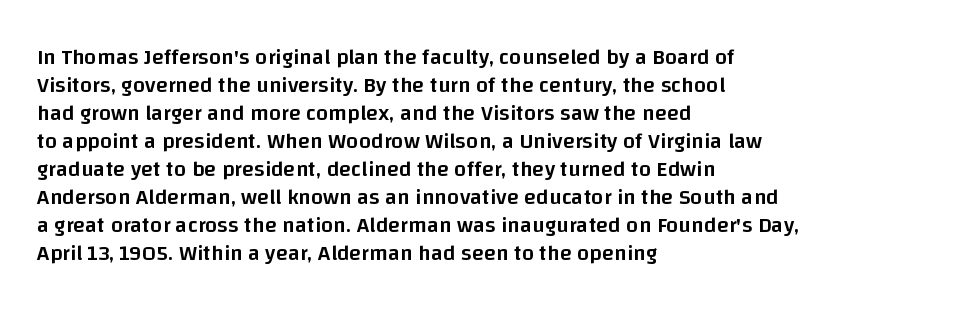
{"italic": "no", "bold": "semi", "underline": "no", "align": "left", "line_spacing": "normal", "line_spacing_ratio": 1.27, "letter_spacing": "normal", "letter_spacing_em": 0.0, "glyph_px": 22}
